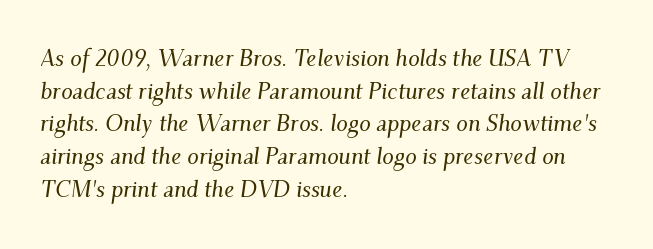
The image shows 23 px text type, italic (leaning right); set left-aligned, normal line spacing (1.42x), normal letter spacing, not underlined.
